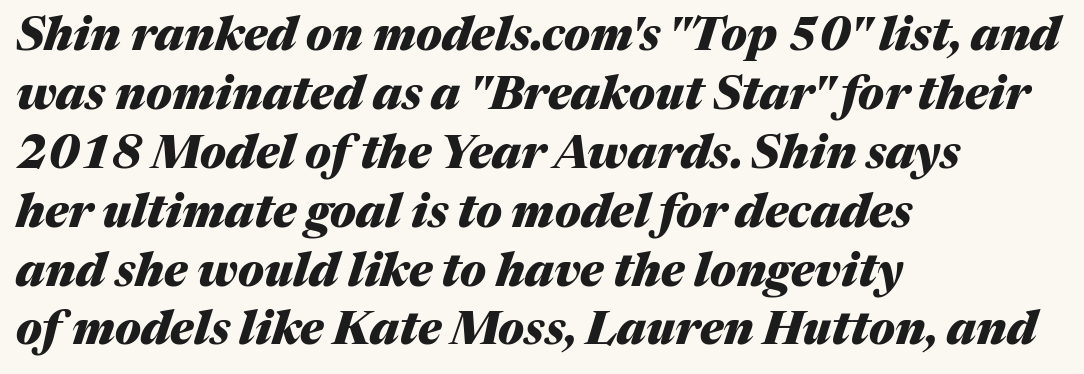
The image shows 46 px heavy type, italic (leaning right); set left-aligned, normal line spacing (1.28x), normal letter spacing, not underlined; medium stroke contrast and a medium x-height.
